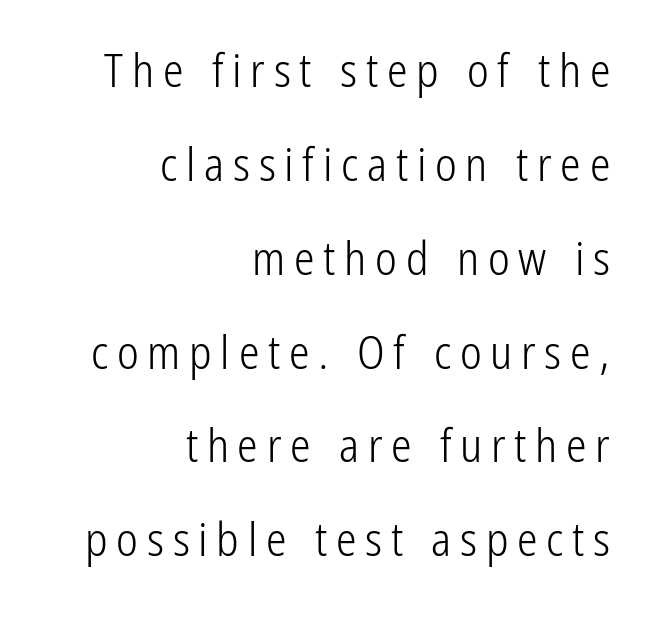
The image shows 46 px light, condensed sans-serif type, upright; set right-aligned, loose line spacing (2.04x), not underlined; low stroke contrast and a medium x-height.
